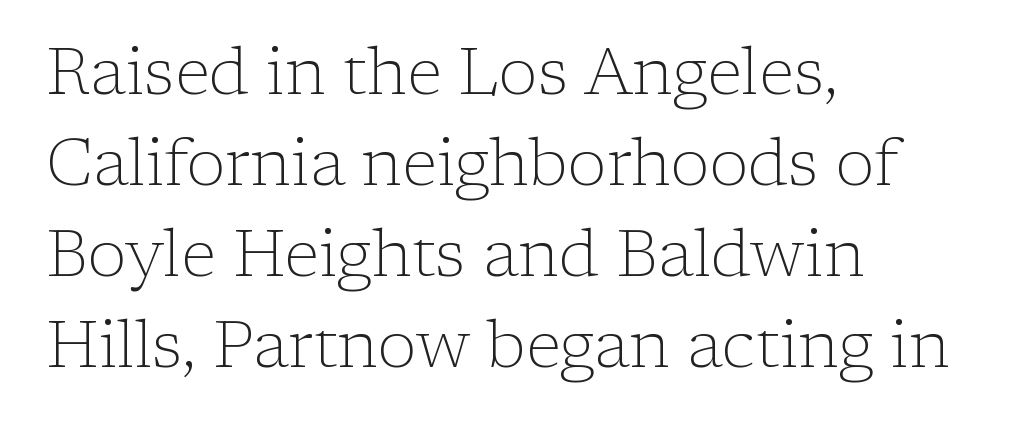
The image shows 65 px light serif type, upright; set left-aligned, normal line spacing (1.4x), normal letter spacing, not underlined; low stroke contrast and a medium x-height.
